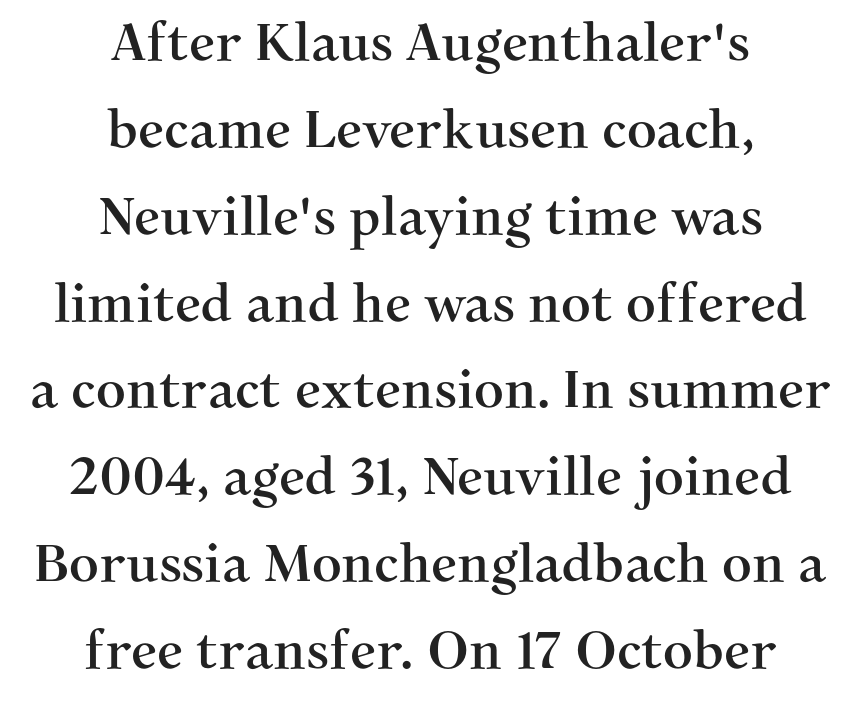
{"serif": "yes", "italic": "no", "width": "normal", "stroke_contrast": "medium", "x_height": "medium", "monospaced": "no", "underline": "no", "align": "center", "line_spacing": "normal", "line_spacing_ratio": 1.67, "letter_spacing": "normal", "letter_spacing_em": 0.0, "glyph_px": 52}
